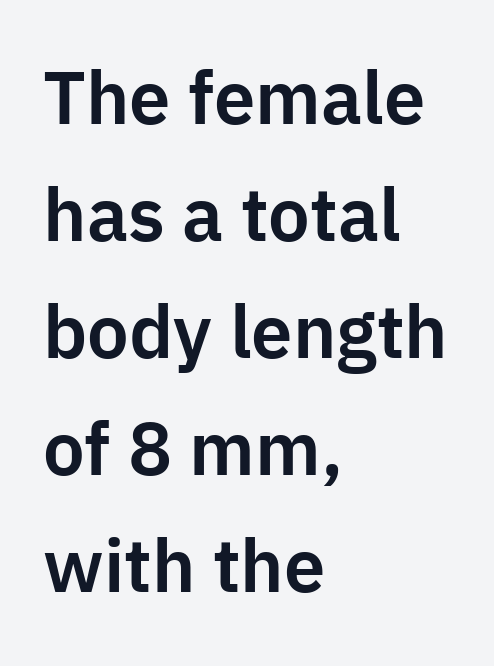
The image shows 74 px sans-serif type, upright; set left-aligned, normal line spacing (1.58x), normal letter spacing, not underlined; low stroke contrast and a medium x-height.
